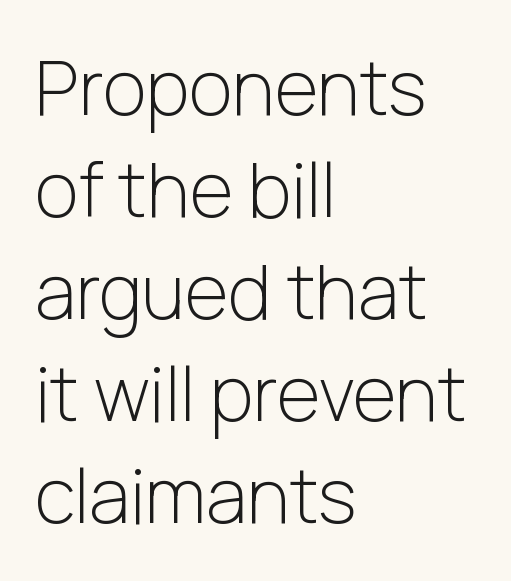
Q: Is the text bold? A: No.
Q: Is the text italic (slanted)? A: No, it is upright.
Q: Is the typeface a serif or a sans-serif typeface? A: Sans-serif.
Q: Is the text underlined? A: No.
Q: How is the paragraph aligned? A: Left-aligned.
Q: Is the spacing between letters normal or unusually wide? A: Normal.
Q: Is the spacing between lines tight, normal or loose? A: Normal.
Q: Width (condensed, normal, or wide)? A: Normal.
Q: Stroke contrast? A: Low.
Q: x-height? A: Medium.
Q: Monospaced? A: No.
